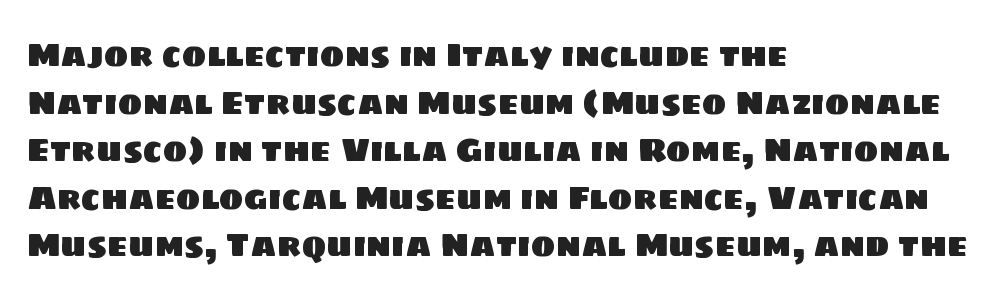
Q: Is the typeface a serif or a sans-serif typeface? A: Sans-serif.
Q: Is the text underlined? A: No.
Q: How is the paragraph aligned? A: Left-aligned.
Q: Is the spacing between letters normal or unusually wide? A: Normal.
Q: Is the spacing between lines tight, normal or loose? A: Normal.
Q: Width (condensed, normal, or wide)? A: Normal.
Q: Stroke contrast? A: Low.
Q: x-height? A: Large.
Q: Monospaced? A: No.
